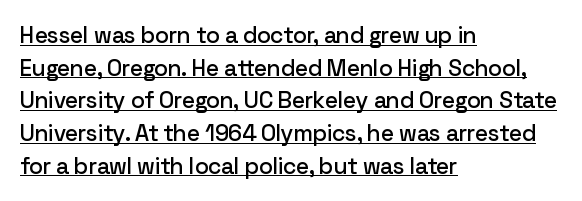
Q: Is the text italic (slanted)? A: No, it is upright.
Q: Is the text underlined? A: Yes.
Q: How is the paragraph aligned? A: Left-aligned.
Q: Is the spacing between letters normal or unusually wide? A: Normal.
Q: Is the spacing between lines tight, normal or loose? A: Normal.
